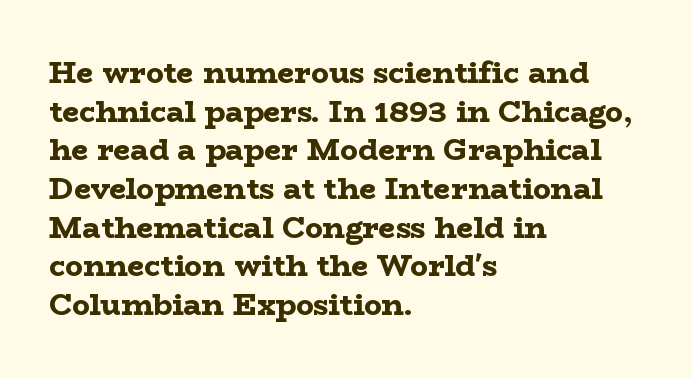
Q: Is the text bold? A: Yes.
Q: Is the text italic (slanted)? A: No, it is upright.
Q: Is the typeface a serif or a sans-serif typeface? A: Serif.
Q: Is the text underlined? A: No.
Q: How is the paragraph aligned? A: Left-aligned.
Q: Is the spacing between letters normal or unusually wide? A: Normal.
Q: Is the spacing between lines tight, normal or loose? A: Normal.
Q: Width (condensed, normal, or wide)? A: Wide.
Q: Stroke contrast? A: Low.
Q: x-height? A: Medium.
Q: Monospaced? A: No.
